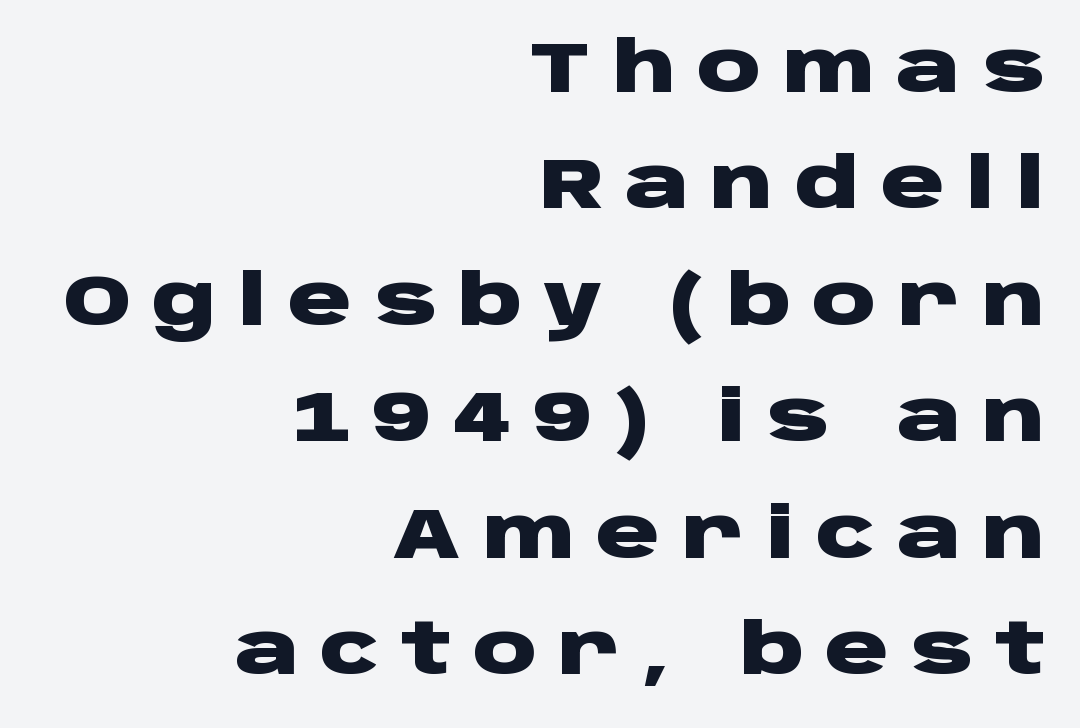
{"serif": "no", "italic": "no", "bold": "yes", "weight": "heavy", "width": "wide", "stroke_contrast": "low", "x_height": "large", "monospaced": "no", "underline": "no", "align": "right", "line_spacing": "normal", "line_spacing_ratio": 1.64, "letter_spacing": "wide", "letter_spacing_em": 0.3, "glyph_px": 71}
